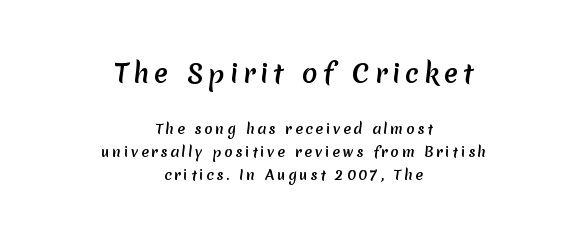
The image shows 26 px text type; set centered, normal line spacing (1.66x), not underlined; the first (top) block is 1.86x larger.
